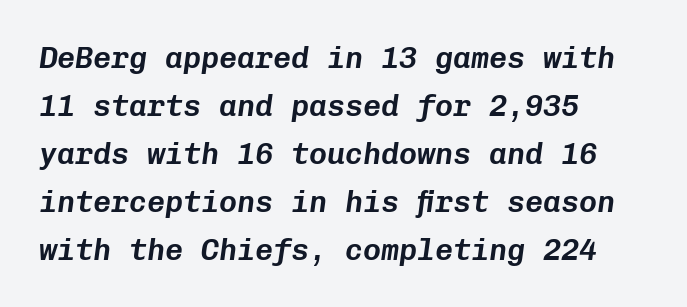
The image shows 30 px text type, italic (leaning right), monospaced; set left-aligned, normal line spacing (1.6x), normal letter spacing, not underlined; low stroke contrast and a medium x-height.
